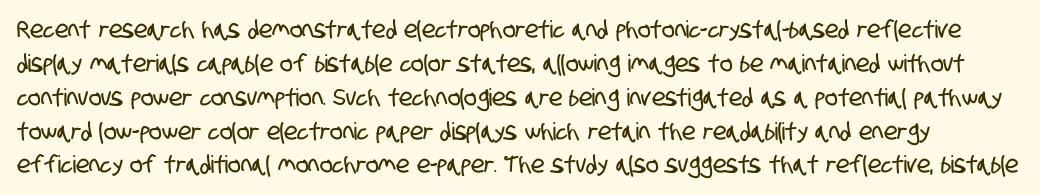
The image shows 24 px text type; set normal line spacing (1.41x), normal letter spacing, not underlined.
